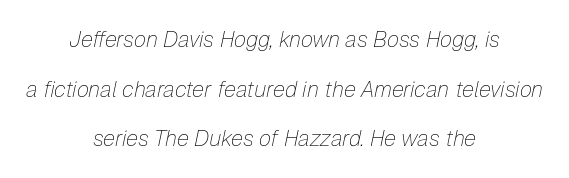
How would I describe the line gaps? Wide and relaxed. Nobody drew a line under any word here. Weight: in the light-to-regular range. Short and long lines alike share a common midpoint. Short note: letters normally spaced.
